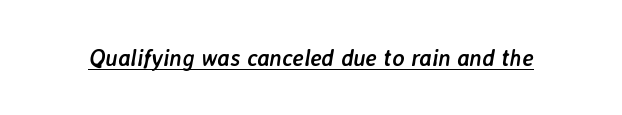
{"italic": "yes", "lean": "right", "slant_degrees": 7, "bold": "yes", "underline": "yes", "letter_spacing": "normal", "letter_spacing_em": 0.0, "glyph_px": 23}
